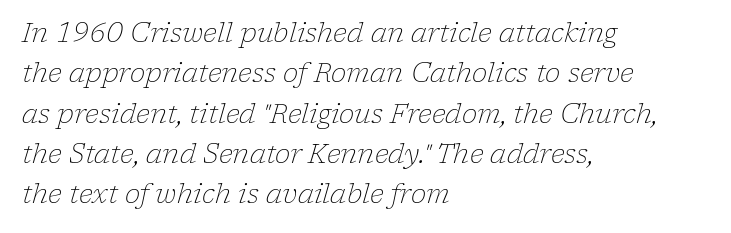
Q: Is the text bold? A: No.
Q: Is the text italic (slanted)? A: Yes, it leans right by about 17 degrees.
Q: Is the text underlined? A: No.
Q: How is the paragraph aligned? A: Left-aligned.
Q: Is the spacing between letters normal or unusually wide? A: Normal.
Q: Is the spacing between lines tight, normal or loose? A: Normal.
